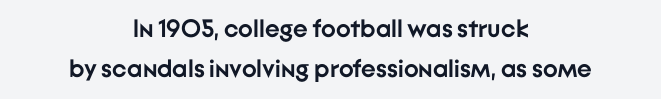
The image shows 25 px bold type, upright; set centered, normal line spacing (1.59x), normal letter spacing, not underlined.
